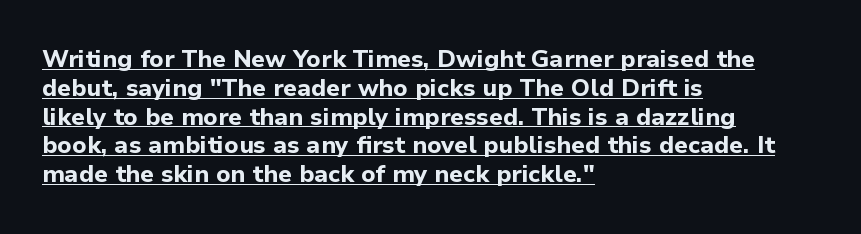
The rendering uses the underline text-decoration. Reading down the block, your eye returns to a fixed left position each line. Look at the stroke-to-counter ratio: heavy, a bold. These lines were composed using upright roman letters.
